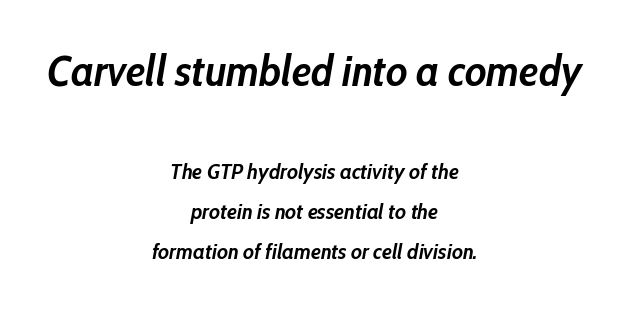
Just letters on the line, the space beneath them empty. The axis of the letterforms is tilted away from vertical. Glyph-to-glyph distance matches everyday printed text. The rag falls on both sides of this text block equally.
